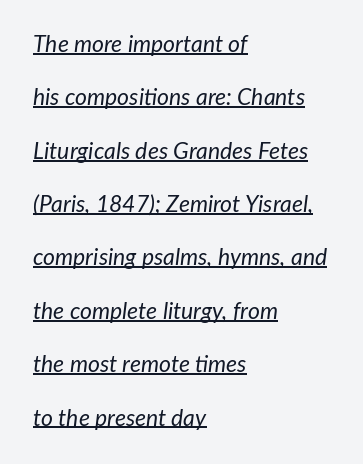
{"italic": "yes", "lean": "right", "slant_degrees": 7, "bold": "no", "underline": "yes", "align": "left", "line_spacing": "loose", "line_spacing_ratio": 2.32, "letter_spacing": "normal", "letter_spacing_em": 0.0, "glyph_px": 23}
